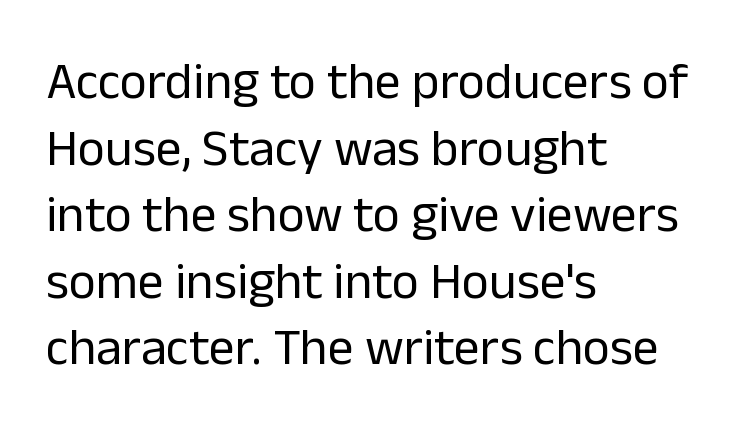
Q: Is the text bold? A: No.
Q: Is the text italic (slanted)? A: No, it is upright.
Q: Is the typeface a serif or a sans-serif typeface? A: Sans-serif.
Q: Is the text underlined? A: No.
Q: How is the paragraph aligned? A: Left-aligned.
Q: Is the spacing between letters normal or unusually wide? A: Normal.
Q: Is the spacing between lines tight, normal or loose? A: Normal.
Q: Width (condensed, normal, or wide)? A: Normal.
Q: Stroke contrast? A: Low.
Q: x-height? A: Medium.
Q: Monospaced? A: No.
